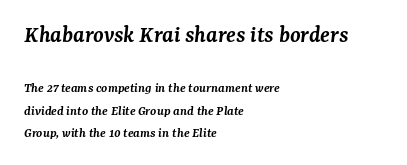
Scale decreases going downward across the two blocks. Short note: letters normally spaced. Compared with ordinary roman type, these characters are visibly tilted. What's the leading like? Ordinary, nothing unusual.
